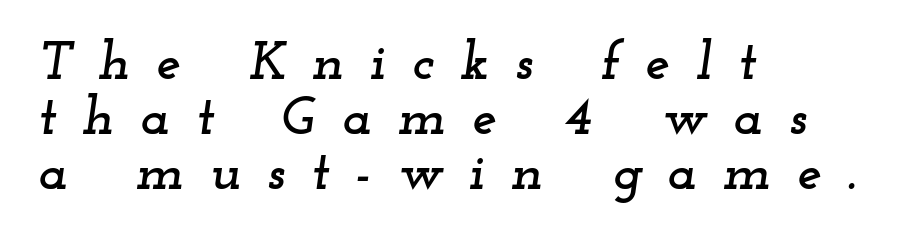
Q: Is the text italic (slanted)? A: Yes, it leans right by about 12 degrees.
Q: Is the typeface a serif or a sans-serif typeface? A: Serif.
Q: Is the text underlined? A: No.
Q: How is the paragraph aligned? A: Left-aligned.
Q: Is the spacing between letters normal or unusually wide? A: Unusually wide.
Q: Is the spacing between lines tight, normal or loose? A: Tight.
Q: Width (condensed, normal, or wide)? A: Wide.
Q: Stroke contrast? A: Low.
Q: x-height? A: Small.
Q: Monospaced? A: No.
